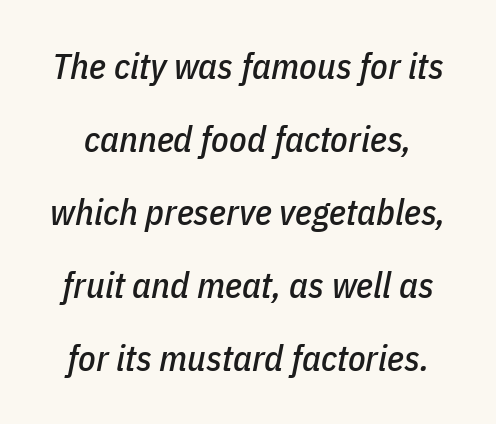
Q: Is the text italic (slanted)? A: Yes, it leans right by about 11 degrees.
Q: Is the text underlined? A: No.
Q: Is the spacing between letters normal or unusually wide? A: Normal.
Q: Is the spacing between lines tight, normal or loose? A: Loose.
Q: Width (condensed, normal, or wide)? A: Condensed.
Q: Stroke contrast? A: Low.
Q: x-height? A: Medium.
Q: Monospaced? A: No.
